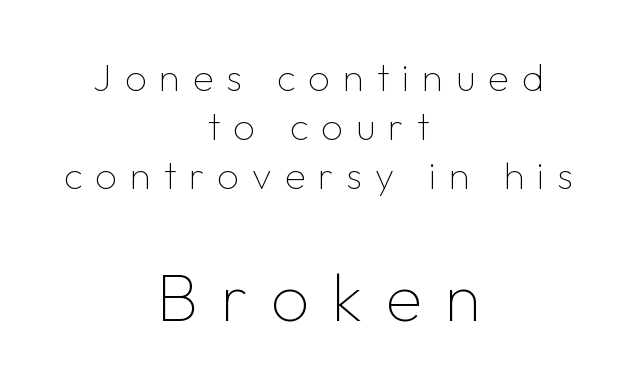
Q: Is the text bold? A: No.
Q: Is the text italic (slanted)? A: No, it is upright.
Q: Is the typeface a serif or a sans-serif typeface? A: Sans-serif.
Q: Is the text underlined? A: No.
Q: How is the paragraph aligned? A: Centered.
Q: Is the spacing between letters normal or unusually wide? A: Unusually wide.
Q: Is the spacing between lines tight, normal or loose? A: Normal.
Q: Which block of text is set in a larger size, the first (top) or the second (bottom)? A: The second (bottom) one.
Q: Width (condensed, normal, or wide)? A: Normal.
Q: Stroke contrast? A: Low.
Q: x-height? A: Medium.
Q: Monospaced? A: No.
